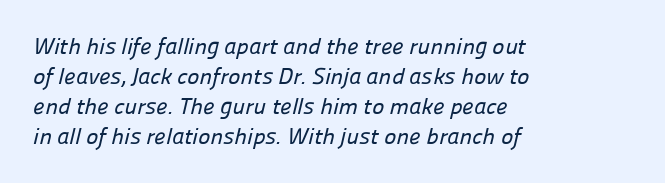
Interline gaps are of average width in this sample. Underlining? Definitely not there. Short note: letters normally spaced. Where is the straight margin? On the left.
